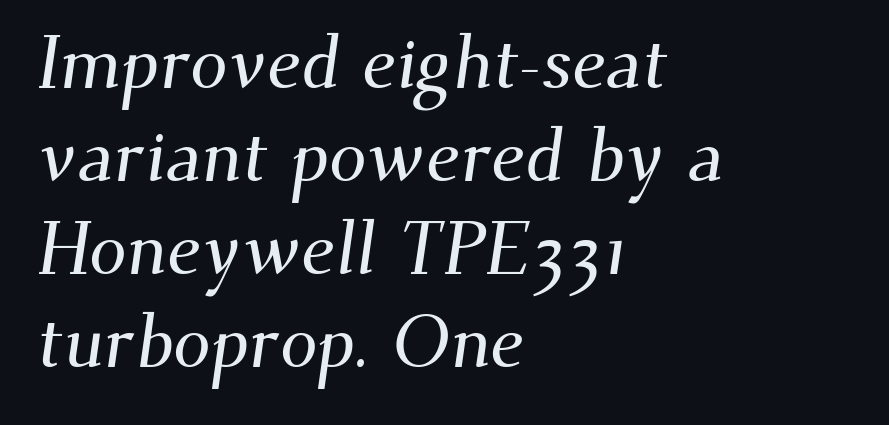
{"serif": "yes", "width": "normal", "stroke_contrast": "medium", "x_height": "small", "monospaced": "no", "underline": "no", "align": "left", "line_spacing_ratio": 1.24, "letter_spacing": "normal", "letter_spacing_em": 0.0, "glyph_px": 75}
